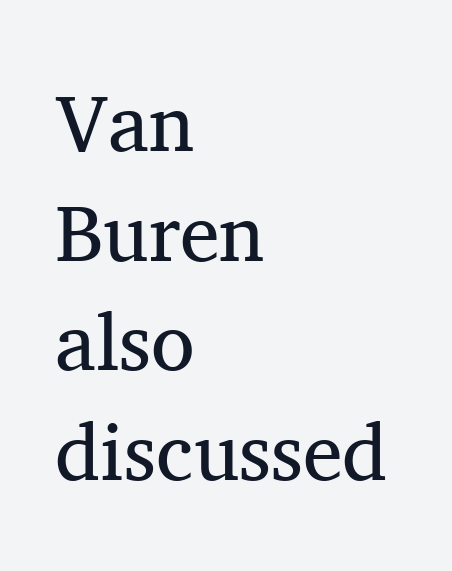
The image shows 80 px regular-weight serif type, upright; set left-aligned, normal line spacing (1.37x), normal letter spacing, not underlined; medium stroke contrast and a medium x-height.
